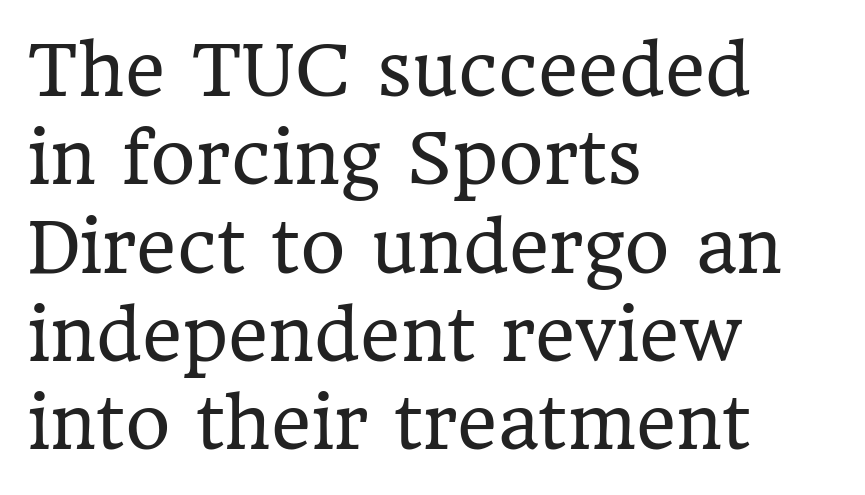
These lines stack with their left ends in a neat column. Character widths vary here, with narrow letters taking less room than wide ones. Plain, unruled lines of type. Is the type heavy? It reads as light-to-regular instead. This rendering leaves character spacing at its baseline value.
